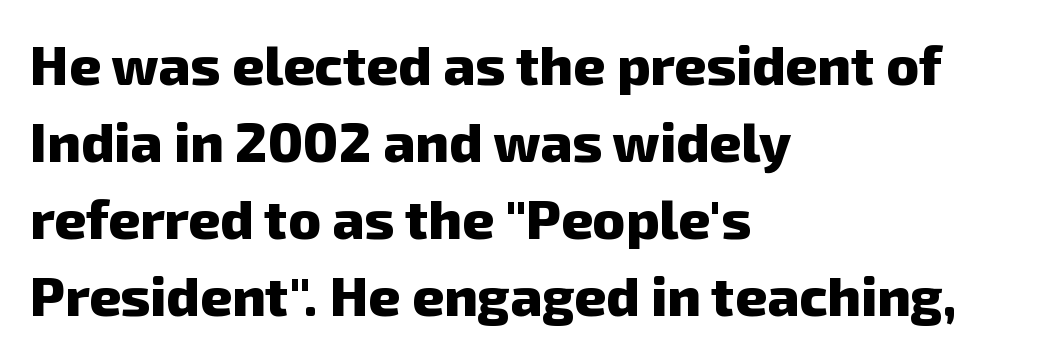
The font is running at its bold setting. Tracking value appears to be zero — textbook default spacing. Anything drawn beneath the words? Only blank space. The face used here is proportionally spaced, like ordinary book or web type. Are there feet on the stems? There aren't — it's a sans.
